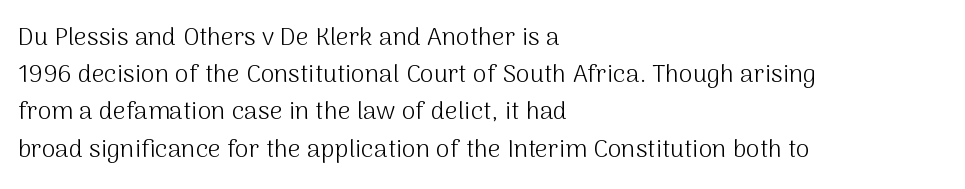
Q: Is the text bold? A: No.
Q: Is the text italic (slanted)? A: No, it is upright.
Q: Is the text underlined? A: No.
Q: How is the paragraph aligned? A: Left-aligned.
Q: Is the spacing between letters normal or unusually wide? A: Normal.
Q: Is the spacing between lines tight, normal or loose? A: Normal.
